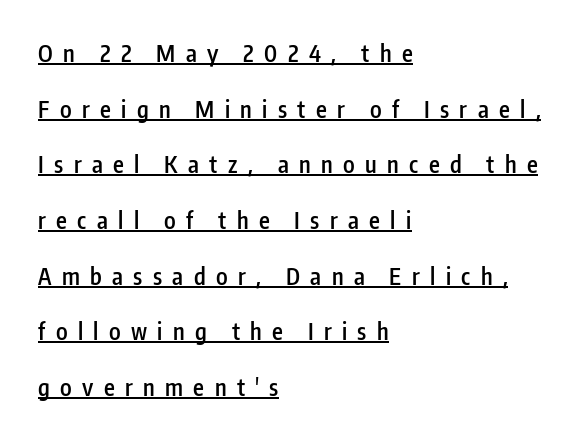
Q: Is the text bold? A: Semi-bold.
Q: Is the text italic (slanted)? A: No, it is upright.
Q: Is the text underlined? A: Yes.
Q: How is the paragraph aligned? A: Left-aligned.
Q: Is the spacing between letters normal or unusually wide? A: Unusually wide.
Q: Is the spacing between lines tight, normal or loose? A: Loose.
